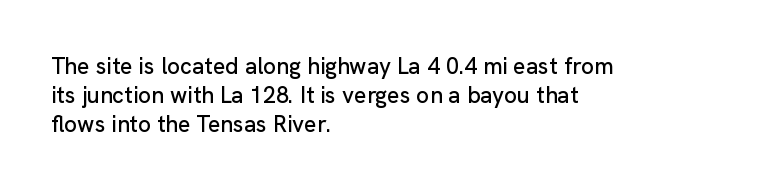
The image shows 23 px text type, upright; set left-aligned, normal line spacing (1.27x), normal letter spacing, not underlined.
